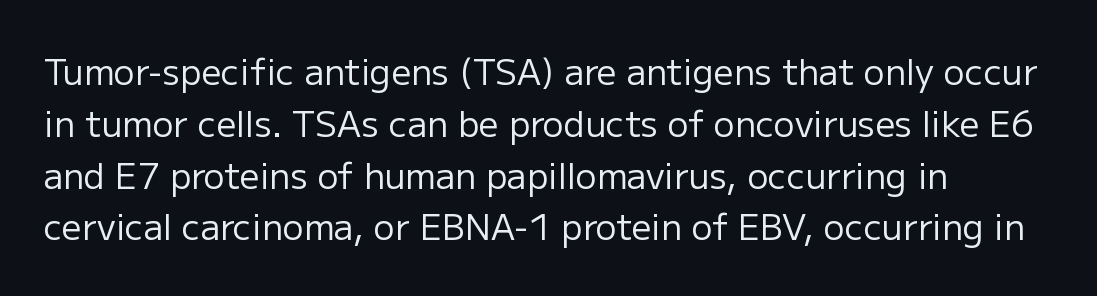
Q: Is the text bold? A: No.
Q: Is the text italic (slanted)? A: No, it is upright.
Q: Is the typeface a serif or a sans-serif typeface? A: Sans-serif.
Q: Is the text underlined? A: No.
Q: How is the paragraph aligned? A: Left-aligned.
Q: Is the spacing between letters normal or unusually wide? A: Normal.
Q: Is the spacing between lines tight, normal or loose? A: Normal.
Q: Width (condensed, normal, or wide)? A: Normal.
Q: Stroke contrast? A: Low.
Q: x-height? A: Medium.
Q: Monospaced? A: No.
